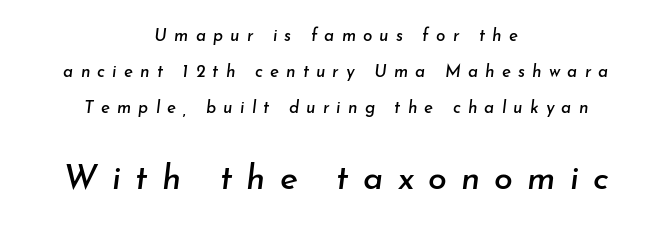
How would I describe the line gaps? Wide and relaxed. The passage shown is typed in a proportional face where columns would drift. The type is letterspaced generously, with wide tracking. Glance below the letters and you will spot only blank space. When letters slant like this, we call the style italic.
